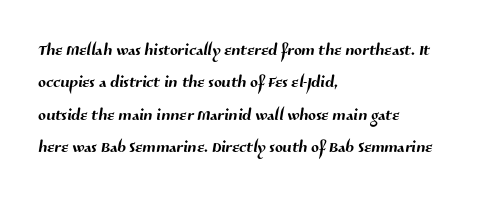
Nobody touched the tracking dial on this one. Any mark beneath the type? The region is blank. Quick note: interline space is typical. The lines in this sample share a left origin and differ only in where they stop.
